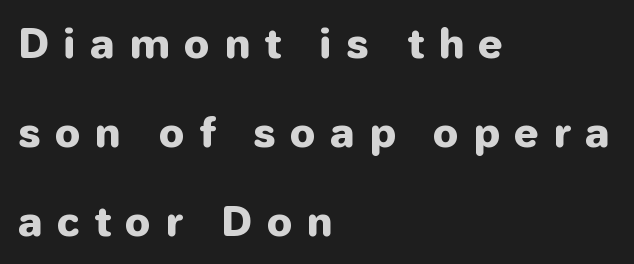
The image shows 40 px heavy sans-serif type, upright; set left-aligned, loose line spacing (2.23x), unusually wide letter spacing (+0.35 em), not underlined; low stroke contrast and a medium x-height.
